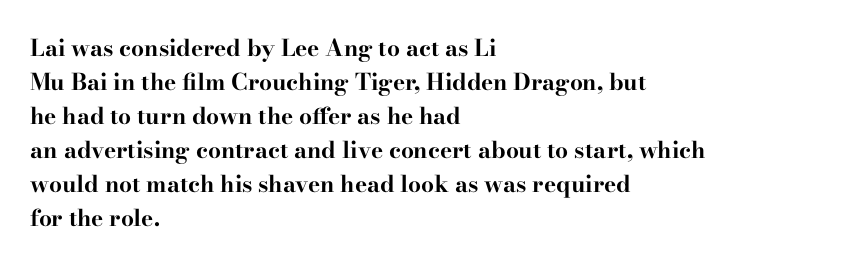
Q: Is the text bold? A: Yes.
Q: Is the text italic (slanted)? A: No, it is upright.
Q: Is the text underlined? A: No.
Q: How is the paragraph aligned? A: Left-aligned.
Q: Is the spacing between letters normal or unusually wide? A: Normal.
Q: Is the spacing between lines tight, normal or loose? A: Normal.
